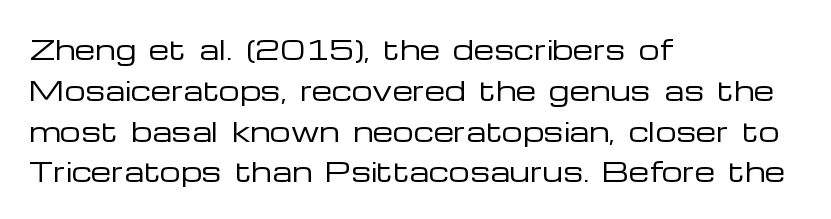
The image shows 26 px text type, upright; set left-aligned, normal line spacing (1.57x), normal letter spacing, not underlined.
